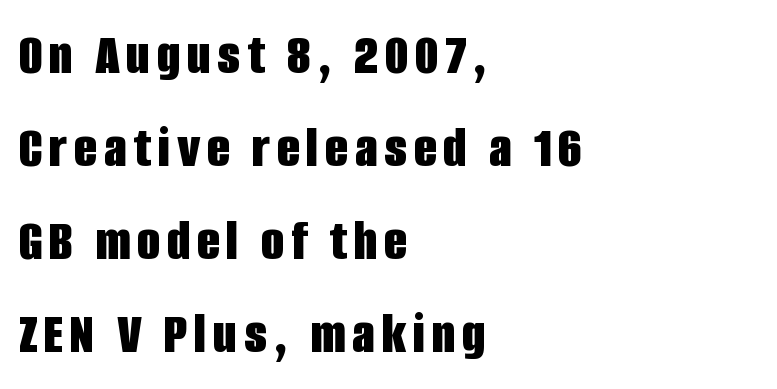
Looks like regular typesetting: each glyph gets only the width it needs. Horizontally, the lines are justified to the leading edge only. Weight check: bold — yes, fully. The characters display no serif detailing; their extremities are plain. A clean baseline with only descenders dipping below it. The letters stand upright; this is a roman face.
